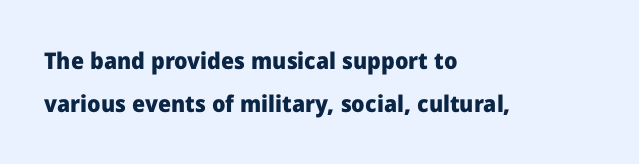
Q: Is the text bold? A: Yes.
Q: Is the text italic (slanted)? A: No, it is upright.
Q: Is the text underlined? A: No.
Q: How is the paragraph aligned? A: Left-aligned.
Q: Is the spacing between letters normal or unusually wide? A: Normal.
